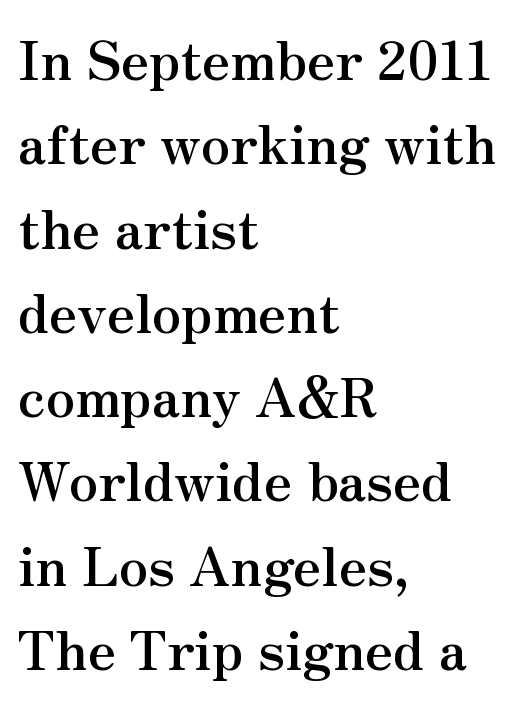
{"serif": "yes", "italic": "no", "bold": "yes", "weight": "semibold", "width": "normal", "stroke_contrast": "medium", "x_height": "small", "monospaced": "no", "underline": "no", "align": "left", "line_spacing": "normal", "line_spacing_ratio": 1.59, "letter_spacing": "normal", "letter_spacing_em": 0.0, "glyph_px": 53}
